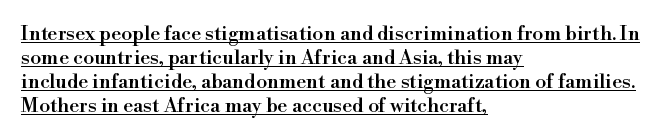
Q: Is the text italic (slanted)? A: No, it is upright.
Q: Is the text underlined? A: Yes.
Q: How is the paragraph aligned? A: Left-aligned.
Q: Is the spacing between letters normal or unusually wide? A: Normal.
